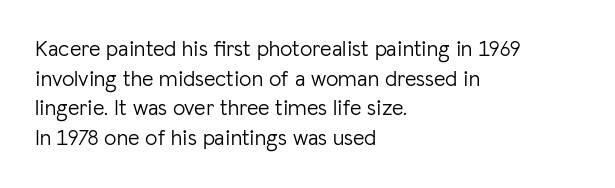
{"italic": "no", "bold": "no", "underline": "no", "align": "left", "line_spacing": "normal", "line_spacing_ratio": 1.35, "letter_spacing": "normal", "letter_spacing_em": 0.0, "glyph_px": 22}
